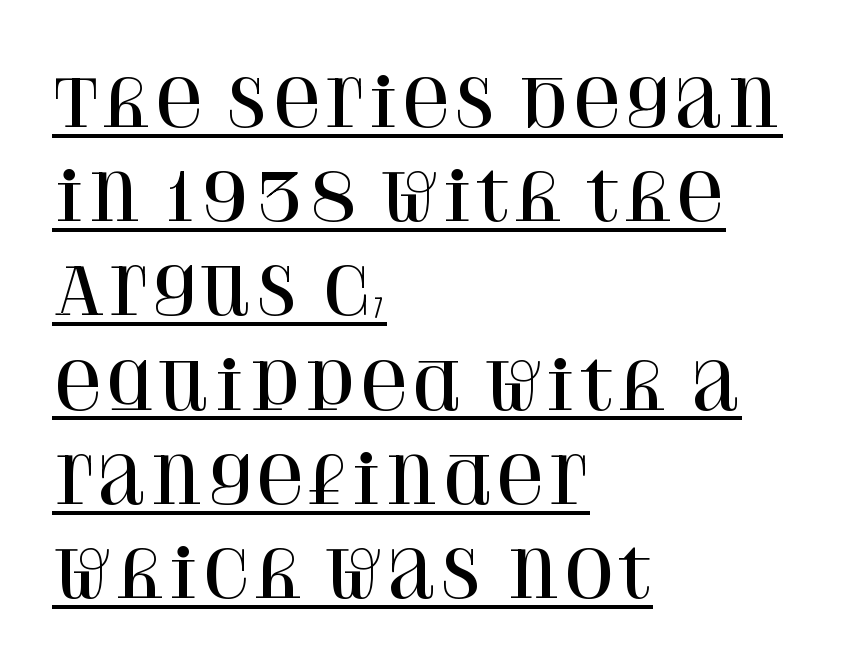
{"serif": "yes", "italic": "no", "width": "normal", "stroke_contrast": "high", "x_height": "large", "monospaced": "no", "underline": "yes", "align": "left", "line_spacing": "normal", "line_spacing_ratio": 1.45, "letter_spacing": "normal", "letter_spacing_em": 0.0, "glyph_px": 65}
